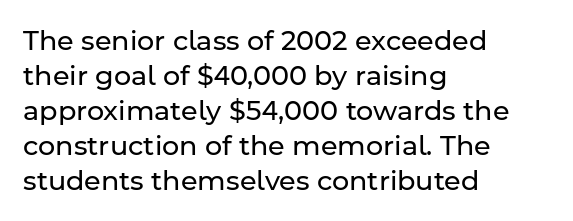
{"italic": "no", "bold": "no", "underline": "no", "align": "left", "line_spacing": "normal", "line_spacing_ratio": 1.3, "letter_spacing": "normal", "letter_spacing_em": 0.0, "glyph_px": 27}
